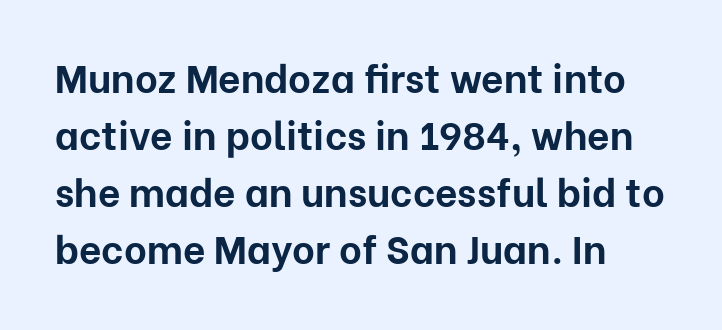
Designer's note — italics off, roman on. A normal amount of white space separates one row of letters from the next. Check under the words: just untouched page. A typesetter would call this proportional, since set widths differ per character. This rendering employs a face without finishing strokes, i.e., a sans-serif.
